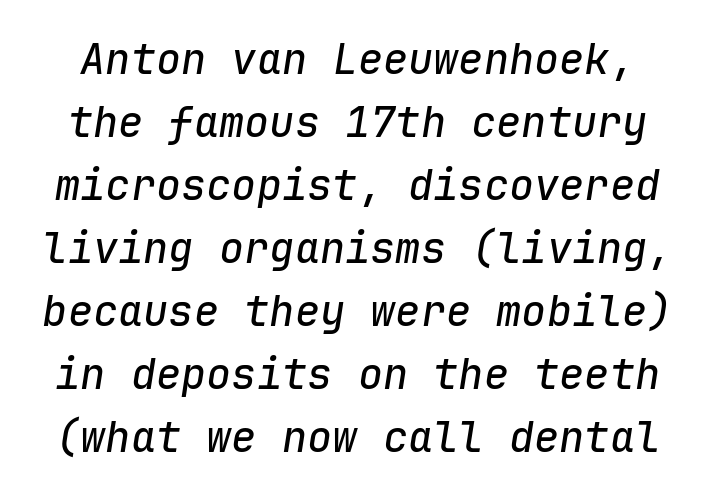
Q: Is the text italic (slanted)? A: Yes, it leans right by about 9 degrees.
Q: Is the text underlined? A: No.
Q: Is the spacing between letters normal or unusually wide? A: Normal.
Q: Is the spacing between lines tight, normal or loose? A: Normal.
Q: Width (condensed, normal, or wide)? A: Normal.
Q: Stroke contrast? A: Low.
Q: x-height? A: Medium.
Q: Monospaced? A: Yes.
